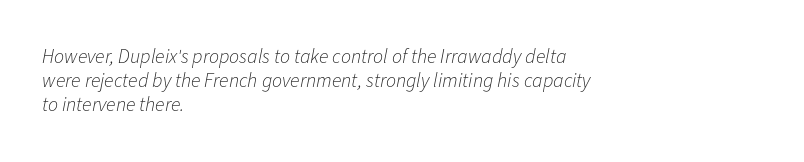
Q: Is the text bold? A: No.
Q: Is the text italic (slanted)? A: Yes, it leans right by about 11 degrees.
Q: Is the text underlined? A: No.
Q: How is the paragraph aligned? A: Left-aligned.
Q: Is the spacing between letters normal or unusually wide? A: Normal.
